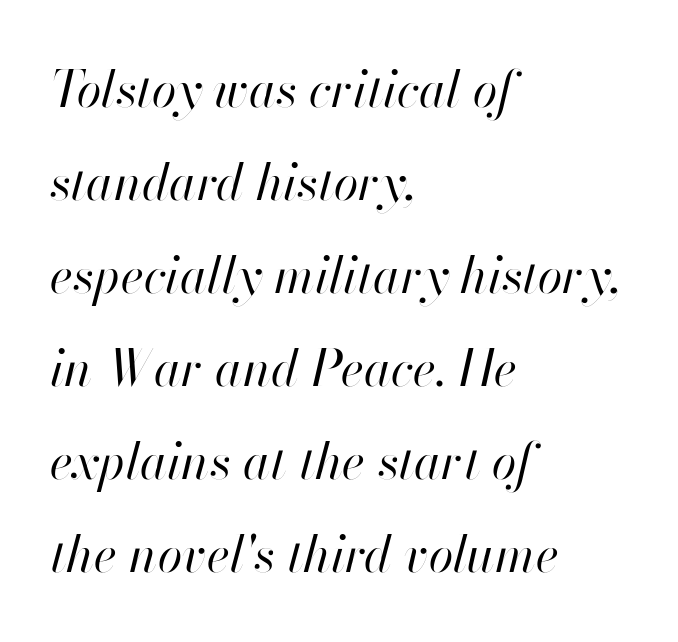
Rule under the text: the space is simply empty. Looks like regular typesetting: each glyph gets only the width it needs. Quick note: italic. Is the letter spacing exaggerated? No — it looks like the ordinary default.
